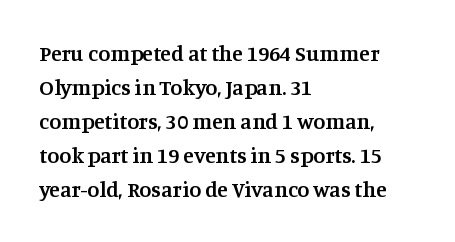
Q: Is the text bold? A: Semi-bold.
Q: Is the text italic (slanted)? A: No, it is upright.
Q: Is the text underlined? A: No.
Q: How is the paragraph aligned? A: Left-aligned.
Q: Is the spacing between letters normal or unusually wide? A: Normal.
Q: Is the spacing between lines tight, normal or loose? A: Normal.
